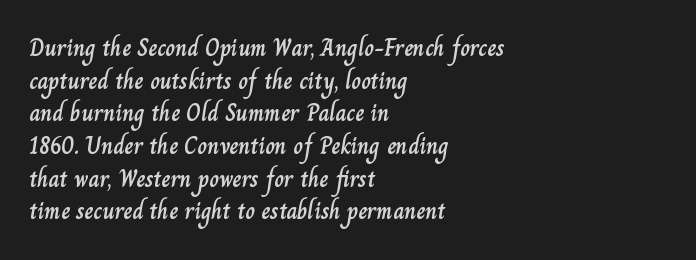
{"underline": "no", "align": "left", "line_spacing": "normal", "line_spacing_ratio": 1.36, "letter_spacing": "normal", "letter_spacing_em": 0.0, "glyph_px": 24}
